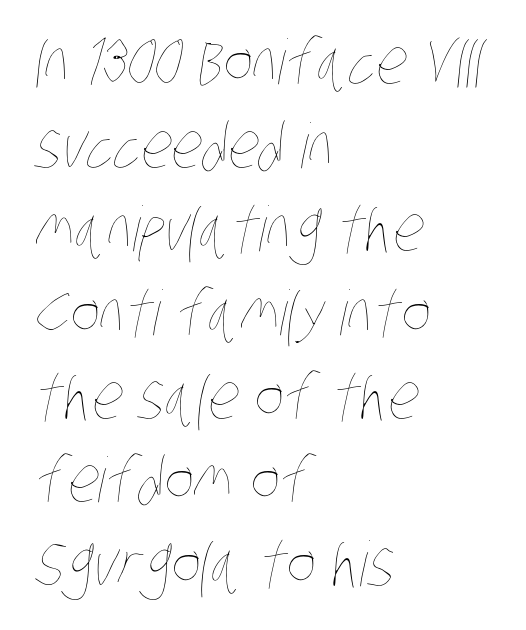
A quiet, ordinary-to-light weight characterises the typeface. The baseline area is clear. Here the designer chose a conventional face with non-uniform glyph widths. Regular leading.
